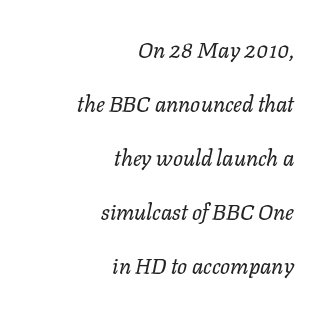
{"italic": "yes", "lean": "right", "slant_degrees": 11, "bold": "no", "underline": "no", "align": "right", "line_spacing": "loose", "line_spacing_ratio": 2.45, "letter_spacing": "normal", "letter_spacing_em": 0.0, "glyph_px": 22}
